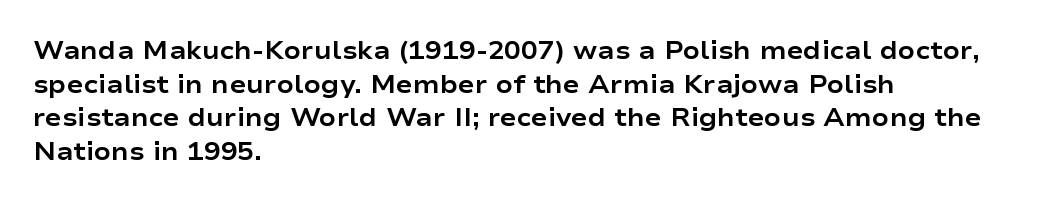
Students, note that the glyphs here touch the page at normal intervals. Chunky letters — that's bold for sure. Descenders are the only things crossing below the line. Notice how the passage keeps a crisp vertical edge on the left only.
